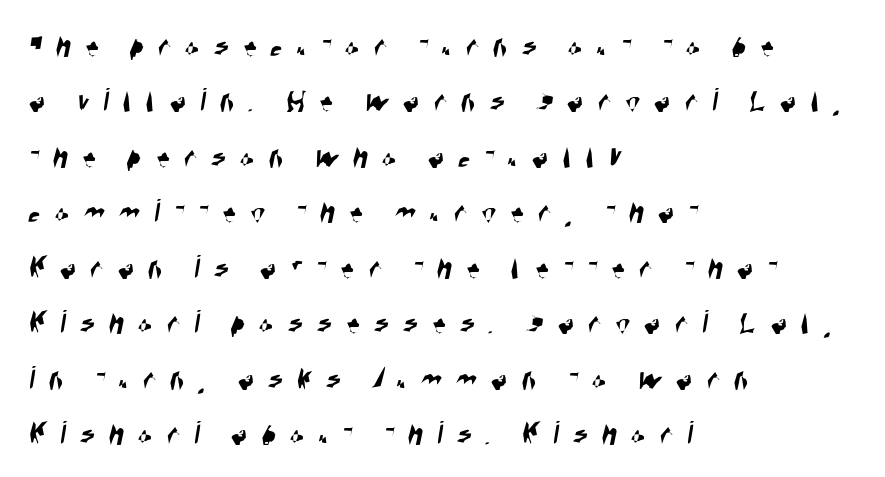
Q: Is the typeface a serif or a sans-serif typeface? A: Sans-serif.
Q: Is the text underlined? A: No.
Q: How is the paragraph aligned? A: Left-aligned.
Q: Is the spacing between letters normal or unusually wide? A: Unusually wide.
Q: Is the spacing between lines tight, normal or loose? A: Normal.
Q: Width (condensed, normal, or wide)? A: Condensed.
Q: Stroke contrast? A: High.
Q: x-height? A: Large.
Q: Monospaced? A: No.
